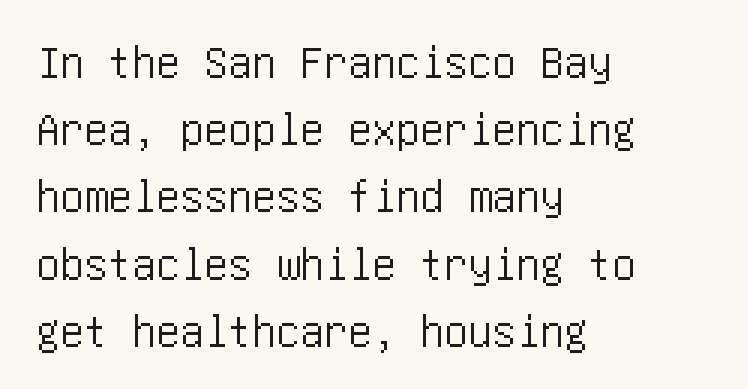
The image shows 48 px condensed sans-serif type, upright; set left-aligned, normal line spacing (1.4x), normal letter spacing, not underlined; low stroke contrast and a large x-height.
